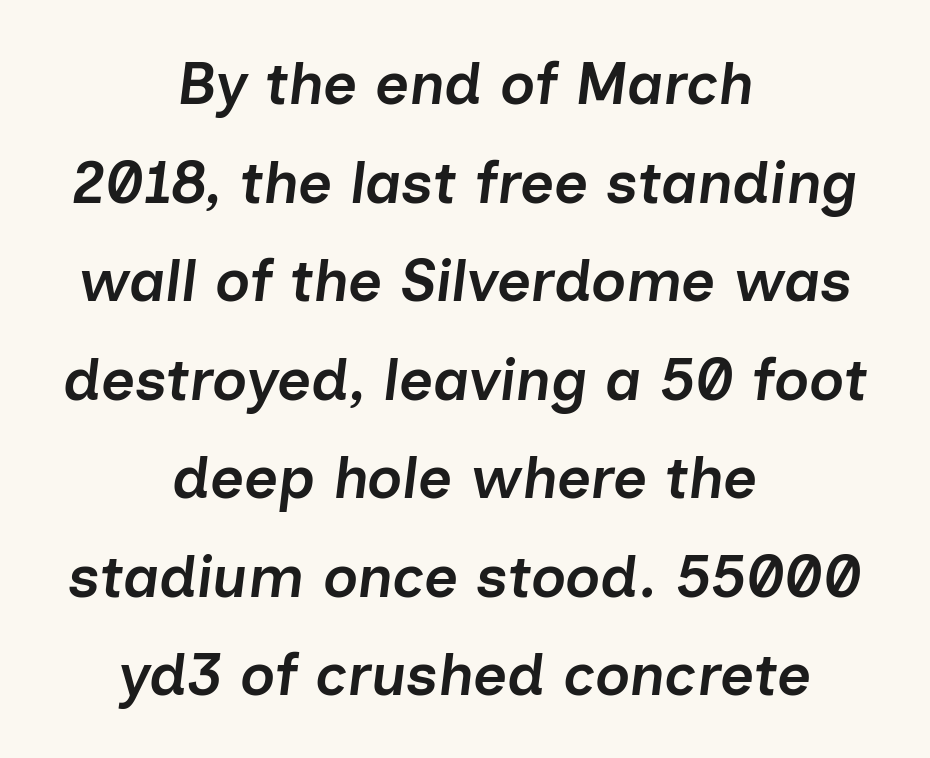
The rendering uses natural spacing where letterforms have individual widths. Bold? Not quite — semibold, heavier than regular but stopping short. The foot of each line stays bare and open. Regarding leading, the lines here are spaced in the standard way. This sample is center-justified, so both line endings float freely.
